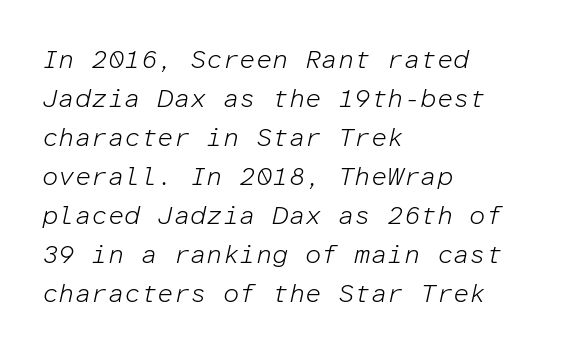
Q: Is the text bold? A: No.
Q: Is the text italic (slanted)? A: Yes, it leans right by about 12 degrees.
Q: Is the text underlined? A: No.
Q: How is the paragraph aligned? A: Left-aligned.
Q: Is the spacing between letters normal or unusually wide? A: Normal.
Q: Is the spacing between lines tight, normal or loose? A: Normal.
